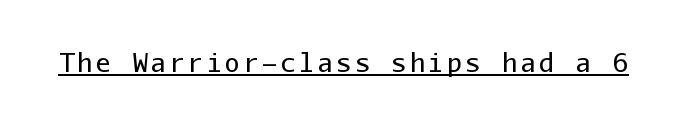
Q: Is the text bold? A: No.
Q: Is the text italic (slanted)? A: No, it is upright.
Q: Is the text underlined? A: Yes.
